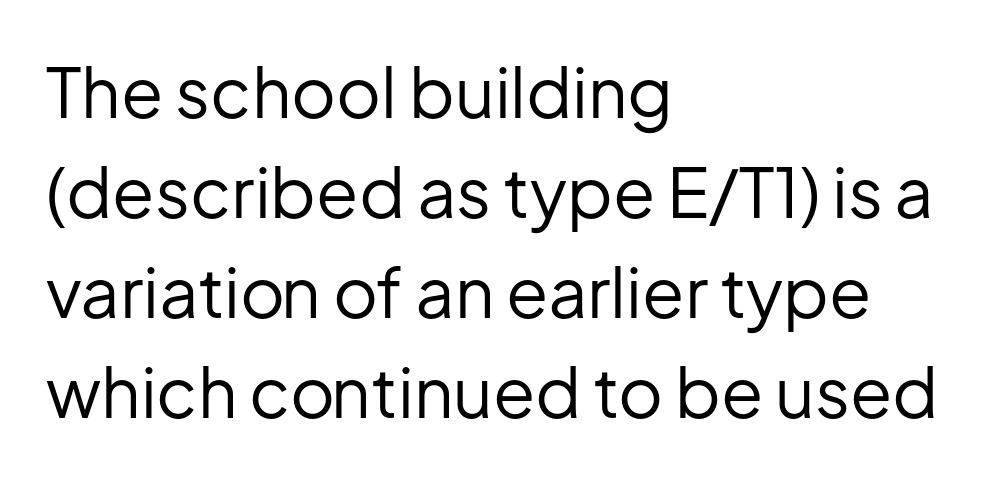
Q: Is the text bold? A: No.
Q: Is the text italic (slanted)? A: No, it is upright.
Q: Is the typeface a serif or a sans-serif typeface? A: Sans-serif.
Q: Is the text underlined? A: No.
Q: How is the paragraph aligned? A: Left-aligned.
Q: Is the spacing between letters normal or unusually wide? A: Normal.
Q: Is the spacing between lines tight, normal or loose? A: Normal.
Q: Width (condensed, normal, or wide)? A: Normal.
Q: Stroke contrast? A: Low.
Q: x-height? A: Medium.
Q: Monospaced? A: No.
